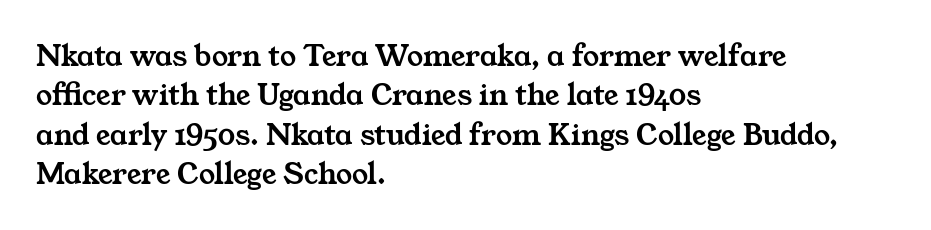
{"serif": "yes", "width": "wide", "stroke_contrast": "medium", "x_height": "medium", "monospaced": "no", "underline": "no", "align": "left", "line_spacing_ratio": 1.23, "letter_spacing": "normal", "letter_spacing_em": 0.0, "glyph_px": 32}
